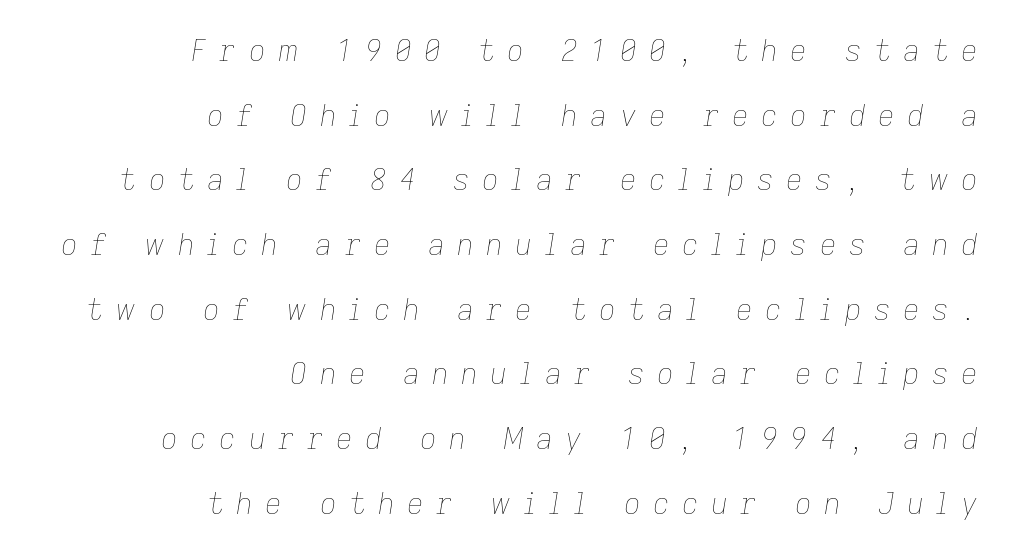
Q: Is the text bold? A: No.
Q: Is the text italic (slanted)? A: Yes, it leans right by about 9 degrees.
Q: Is the text underlined? A: No.
Q: How is the paragraph aligned? A: Right-aligned.
Q: Is the spacing between letters normal or unusually wide? A: Unusually wide.
Q: Is the spacing between lines tight, normal or loose? A: Loose.
Q: Width (condensed, normal, or wide)? A: Normal.
Q: Stroke contrast? A: Low.
Q: x-height? A: Medium.
Q: Monospaced? A: No.
